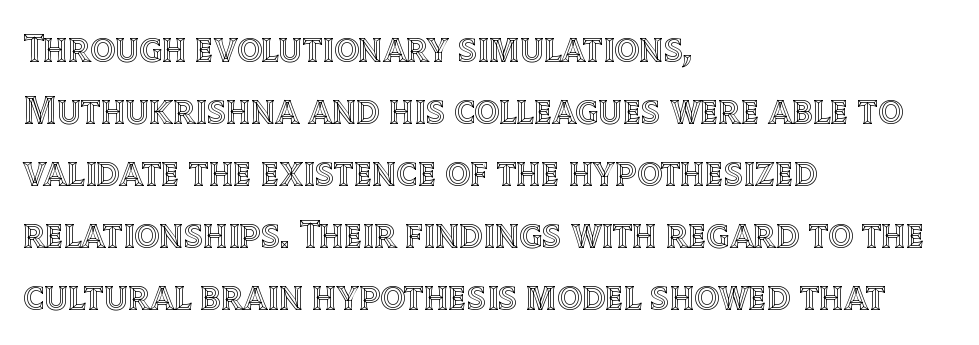
Q: Is the text italic (slanted)? A: No, it is upright.
Q: Is the text underlined? A: No.
Q: How is the paragraph aligned? A: Left-aligned.
Q: Is the spacing between letters normal or unusually wide? A: Normal.
Q: Is the spacing between lines tight, normal or loose? A: Normal.
Q: Width (condensed, normal, or wide)? A: Normal.
Q: x-height? A: Large.
Q: Monospaced? A: No.
